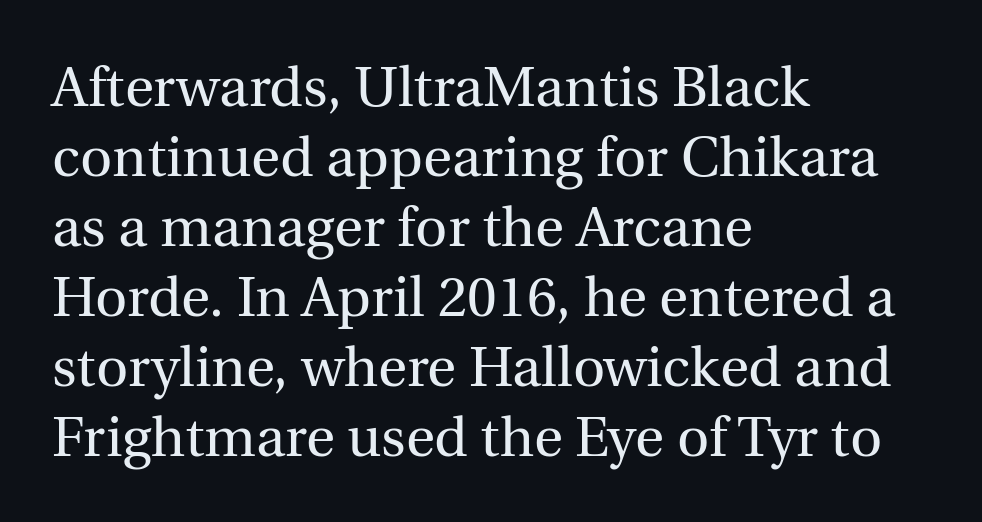
Default kerning and tracking; the words read as compact shapes. Notice how descenders clear the ascenders below comfortably — that's standard leading. Posture: upright roman. Any mark beneath the type? The region is blank.
